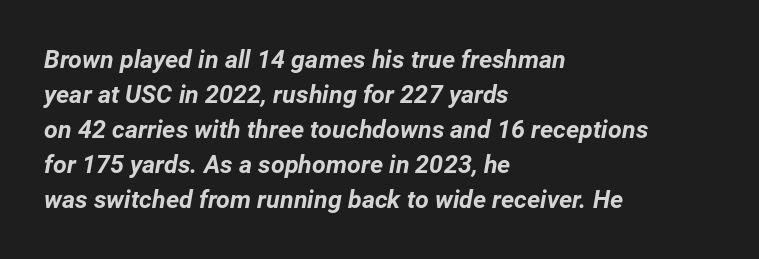
The image shows 25 px bold type, italic (leaning right); set left-aligned, normal line spacing (1.4x), normal letter spacing, not underlined.
